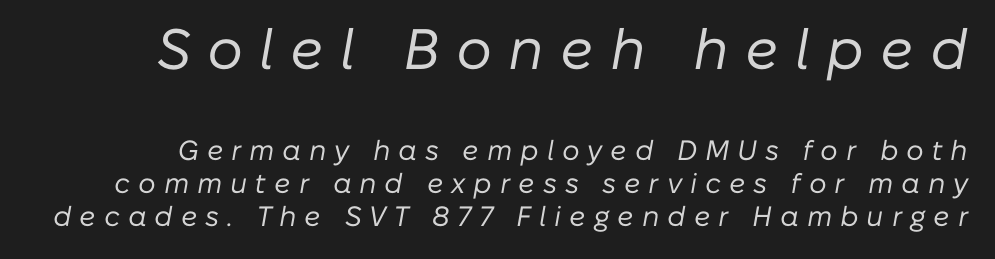
{"italic": "yes", "lean": "right", "slant_degrees": 10, "bold": "no", "weight": "regular", "width": "normal", "stroke_contrast": "low", "x_height": "medium", "monospaced": "no", "underline": "no", "line_spacing_ratio": 1.17, "letter_spacing": "wide", "letter_spacing_em": 0.28, "larger_block": "first", "size_ratio": 2.04, "glyph_px": 57}
